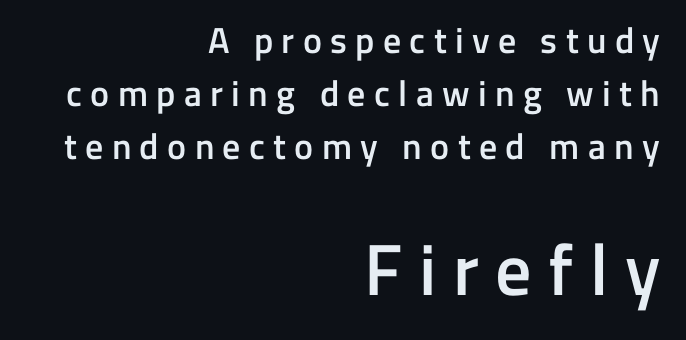
Interline gaps are of average width in this sample. Firm but not heavy-handed strokes: this text is semibold. Glyph-to-glyph distance is far greater than everyday printed text. Looks like regular typesetting: each glyph gets only the width it needs. Ascenders rise straight up at ninety degrees. Examine the stroke ends and you'll find no serifs.
